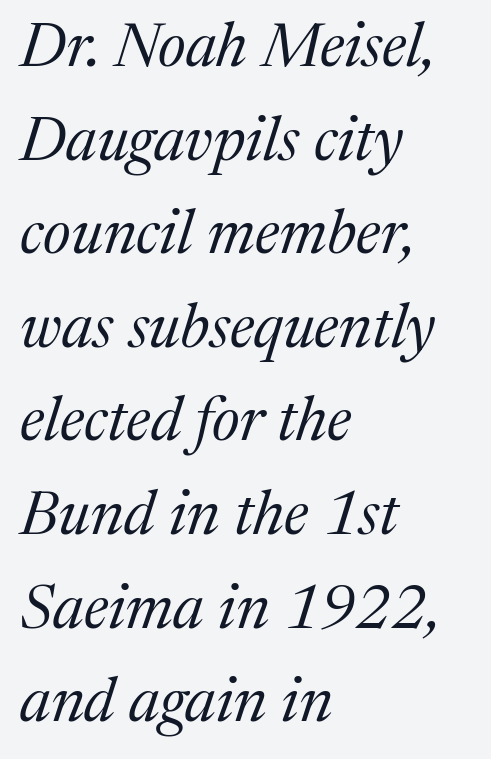
The image shows 62 px regular-weight serif type, italic (leaning right); set left-aligned, normal line spacing (1.51x), normal letter spacing, not underlined; medium stroke contrast and a medium x-height.
